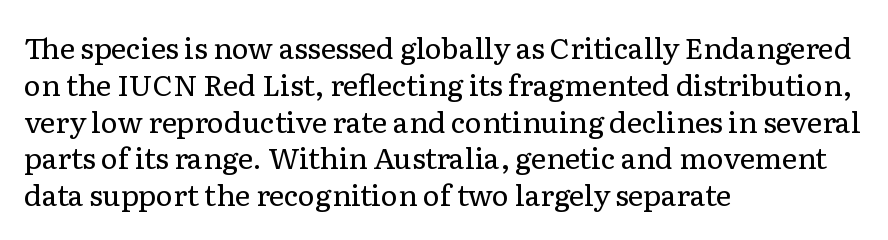
The image shows 29 px regular-weight serif type, upright; set left-aligned, normal line spacing (1.27x), normal letter spacing, not underlined; low stroke contrast and a medium x-height.
